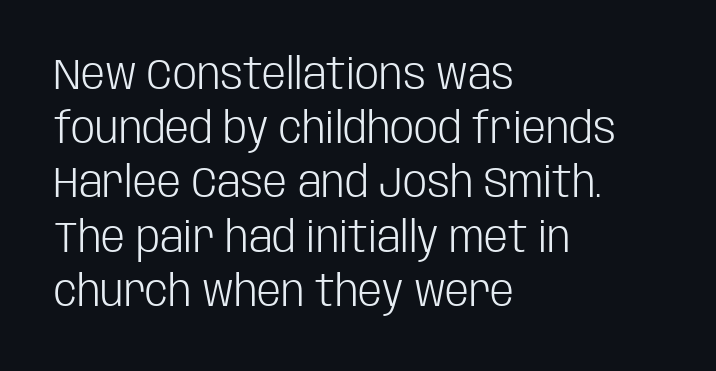
{"serif": "no", "italic": "no", "bold": "no", "weight": "light", "width": "condensed", "stroke_contrast": "low", "x_height": "large", "monospaced": "no", "underline": "no", "align": "left", "line_spacing": "normal", "line_spacing_ratio": 1.26, "letter_spacing": "normal", "letter_spacing_em": 0.0, "glyph_px": 43}
